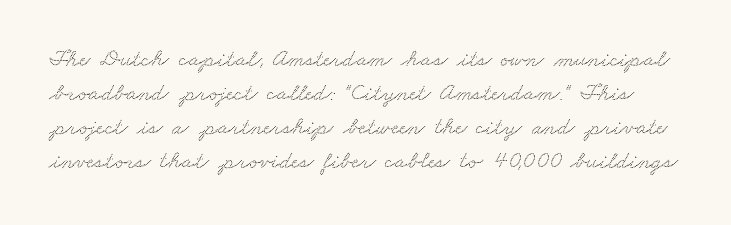
Q: Is the text underlined? A: No.
Q: Is the spacing between letters normal or unusually wide? A: Normal.
Q: Is the spacing between lines tight, normal or loose? A: Normal.
